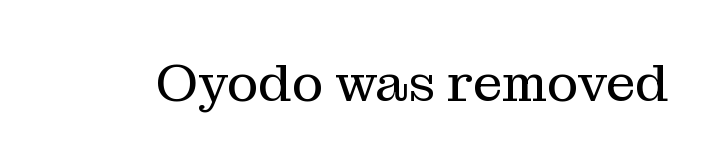
The text was rendered using a seriffed face with decorative stroke endings. On a weight scale, this lands at 450 or below. The axis of the letterforms is exactly vertical. Descender tails drop into unmarked territory.
